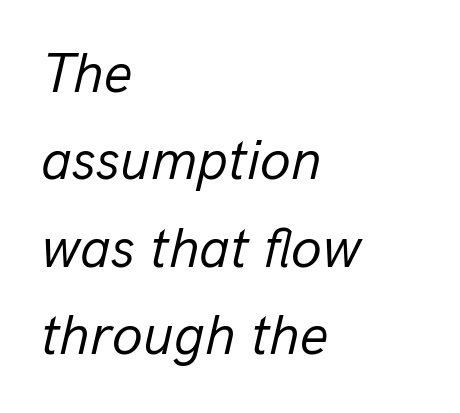
Q: Is the text bold? A: No.
Q: Is the text italic (slanted)? A: Yes, it leans right by about 13 degrees.
Q: Is the text underlined? A: No.
Q: How is the paragraph aligned? A: Left-aligned.
Q: Is the spacing between letters normal or unusually wide? A: Normal.
Q: Is the spacing between lines tight, normal or loose? A: Normal.
Q: Width (condensed, normal, or wide)? A: Normal.
Q: Stroke contrast? A: Low.
Q: x-height? A: Medium.
Q: Monospaced? A: No.
